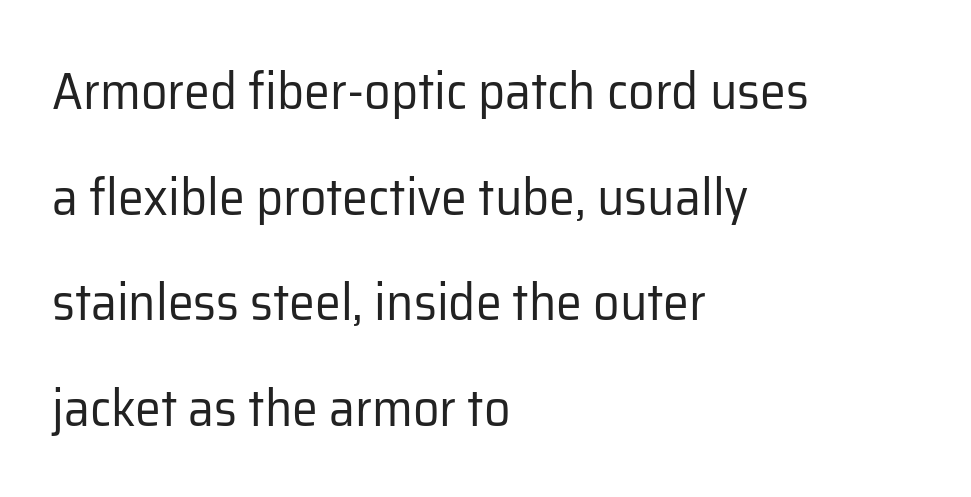
{"serif": "no", "italic": "no", "bold": "no", "weight": "regular", "width": "normal", "stroke_contrast": "low", "x_height": "medium", "monospaced": "no", "underline": "no", "align": "left", "line_spacing": "loose", "line_spacing_ratio": 2.03, "letter_spacing": "normal", "letter_spacing_em": 0.0, "glyph_px": 52}
